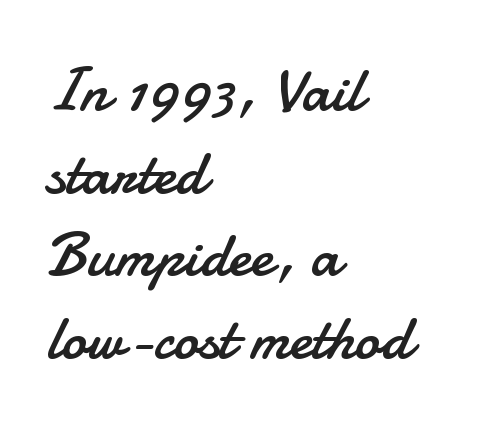
The image shows 63 px regular-weight sans-serif type; set left-aligned, normal line spacing (1.31x), normal letter spacing, not underlined; low stroke contrast and a small x-height.
